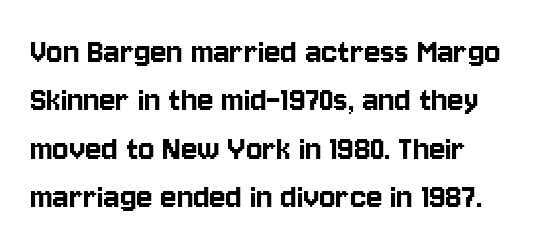
{"serif": "no", "italic": "no", "width": "condensed", "stroke_contrast": "low", "x_height": "large", "monospaced": "no", "underline": "no", "align": "left", "line_spacing": "normal", "line_spacing_ratio": 1.27, "letter_spacing": "normal", "letter_spacing_em": 0.0, "glyph_px": 38}
